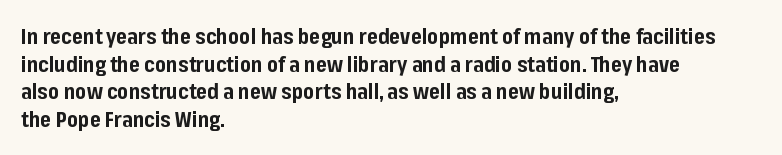
{"italic": "no", "bold": "yes", "underline": "no", "align": "left", "line_spacing": "normal", "line_spacing_ratio": 1.32, "letter_spacing": "normal", "letter_spacing_em": 0.0, "glyph_px": 21}
